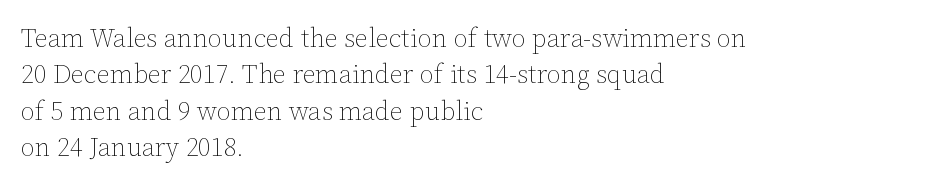
Q: Is the text bold? A: No.
Q: Is the text italic (slanted)? A: No, it is upright.
Q: Is the text underlined? A: No.
Q: How is the paragraph aligned? A: Left-aligned.
Q: Is the spacing between letters normal or unusually wide? A: Normal.
Q: Is the spacing between lines tight, normal or loose? A: Normal.
